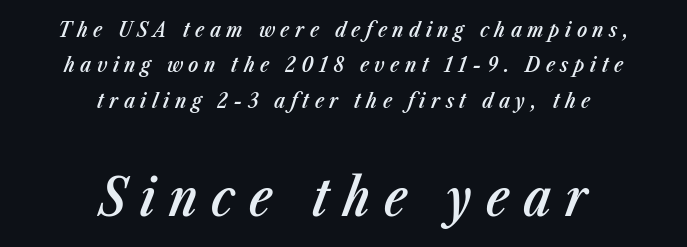
Q: Is the text bold? A: Semi-bold.
Q: Is the text italic (slanted)? A: Yes, it leans right by about 23 degrees.
Q: Is the text underlined? A: No.
Q: How is the paragraph aligned? A: Centered.
Q: Is the spacing between letters normal or unusually wide? A: Unusually wide.
Q: Is the spacing between lines tight, normal or loose? A: Normal.
Q: Which block of text is set in a larger size, the first (top) or the second (bottom)? A: The second (bottom) one.
Q: Width (condensed, normal, or wide)? A: Condensed.
Q: Stroke contrast? A: Low.
Q: x-height? A: Medium.
Q: Monospaced? A: No.
